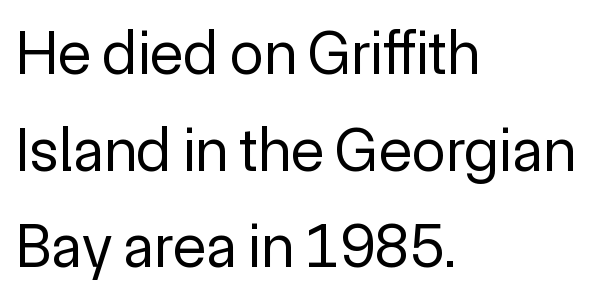
Varying glyph widths throughout — classic text-font behaviour. Stroke thickness stays within the range of a standard reading face or lighter. Each new line begins a customary step beneath the previous one. The gaps between neighbouring characters are ordinary and unremarkable. Alignment: flush left. The space beneath each line is pristine and unruled.
